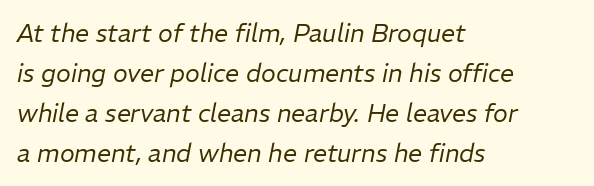
Does extra space separate the letters? No, they use regular spacing. Descender tails drop into unmarked territory. This sample keeps an unexceptional amount of space between lines. Typeset ragged right — the left edge is the straight one. Heft: none added — not bold.
